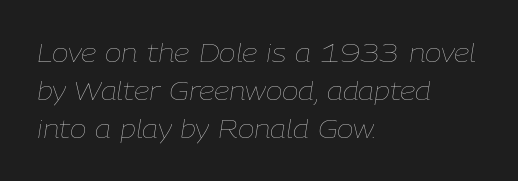
Plain, unruled lines of type. Regarding leading, the lines here are spaced in the standard way. Alignment: flush left. The face used here is rendered with its standard letterfit. Letters have the restrained weight of plain body copy at most. An italicized treatment has been applied to the whole sample.
